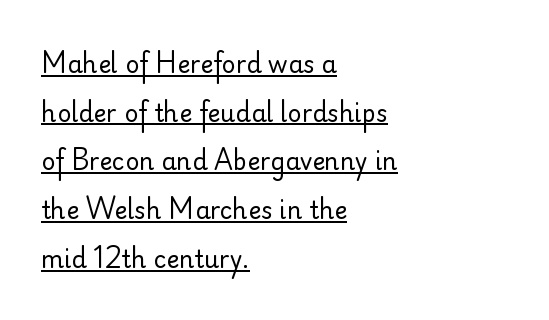
{"italic": "no", "bold": "no", "underline": "yes", "align": "left", "line_spacing": "loose", "line_spacing_ratio": 2.03, "letter_spacing": "normal", "letter_spacing_em": 0.0, "glyph_px": 24}
